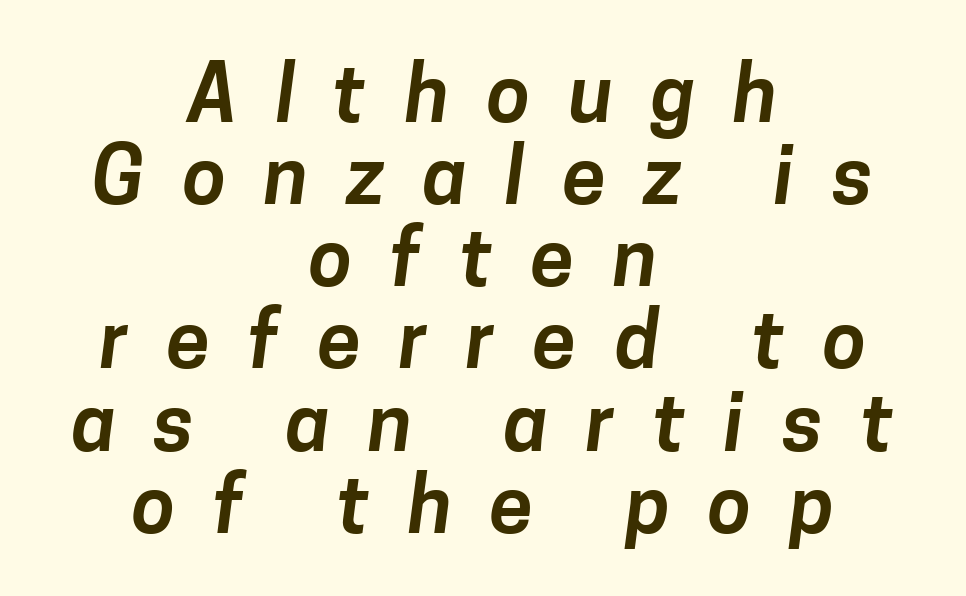
Spacing between characters has been opened up far beyond the box default. Centered paragraph, ragged on both sides. Here the designer chose a conventional face with non-uniform glyph widths. The rendering shows plain stroke endings on the letterforms — a sans-serif design.
